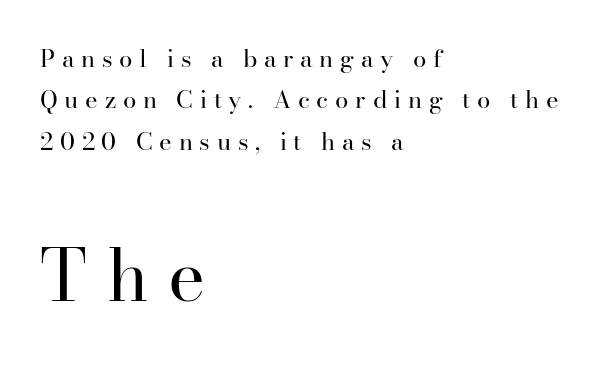
The image shows 71 px regular-weight serif type, upright; set left-aligned, line spacing 1.72x, unusually wide letter spacing (+0.28 em), not underlined; the second (bottom) block is 2.96x larger; high stroke contrast and a small x-height.
